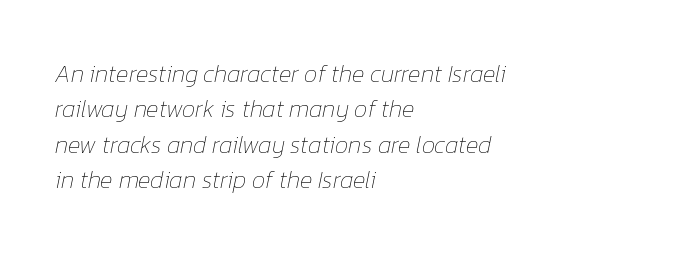
Q: Is the text bold? A: No.
Q: Is the text italic (slanted)? A: Yes, it leans right by about 12 degrees.
Q: Is the text underlined? A: No.
Q: How is the paragraph aligned? A: Left-aligned.
Q: Is the spacing between letters normal or unusually wide? A: Normal.
Q: Is the spacing between lines tight, normal or loose? A: Normal.
